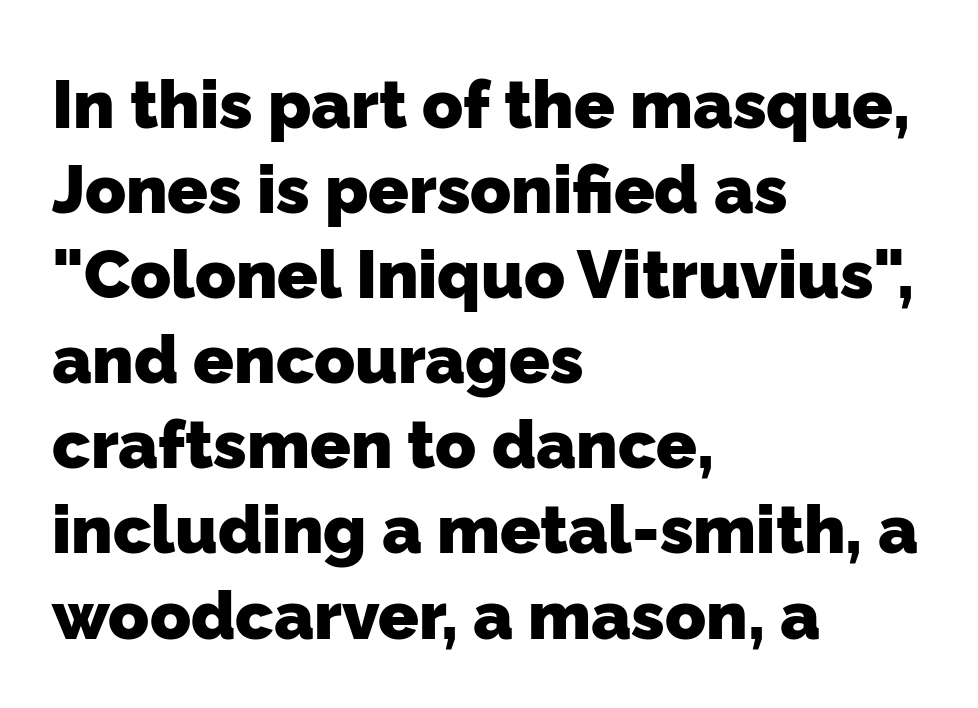
The face used here is a sans, in the tradition of grotesques and geometrics. The setting favours the left margin, as ordinary paragraphs usually do. Inter-character spacing is left at the font's built-in metrics. Heft: maximum for text — a bold.
